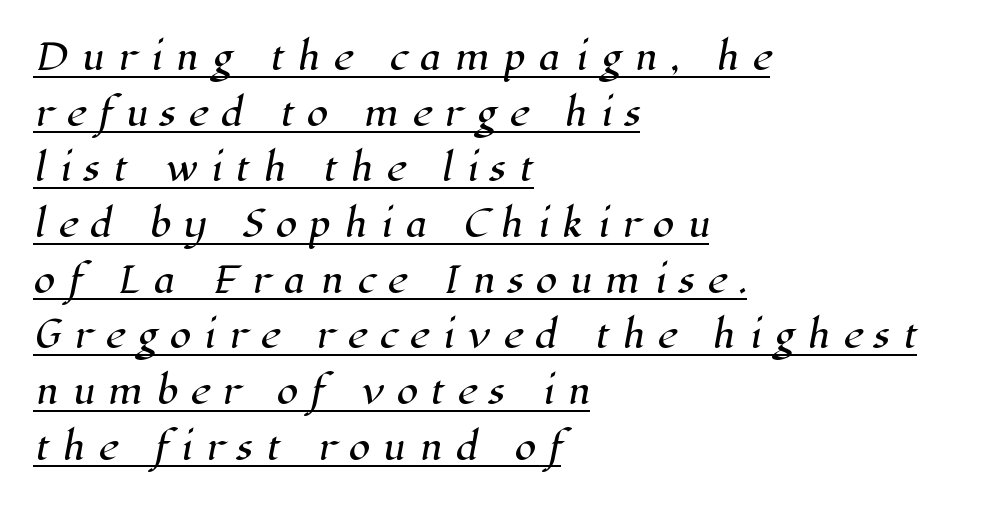
Compared with typical paragraphs, the rows here are spaced about the same. Are there feet on the stems? There are — it's a serif. Honestly, the underline is the first thing you notice here. The letterforms stand isolated, each surrounded by extra space. A classic flush-left, rag-right setting is used for this passage.
